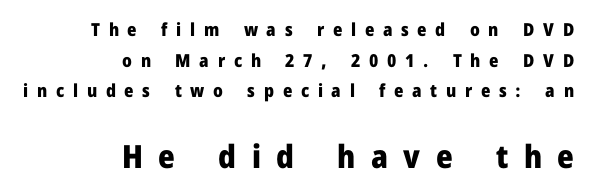
Q: Is the text bold? A: Yes.
Q: Is the text italic (slanted)? A: No, it is upright.
Q: Is the typeface a serif or a sans-serif typeface? A: Sans-serif.
Q: Is the text underlined? A: No.
Q: How is the paragraph aligned? A: Right-aligned.
Q: Is the spacing between letters normal or unusually wide? A: Unusually wide.
Q: Is the spacing between lines tight, normal or loose? A: Normal.
Q: Which block of text is set in a larger size, the first (top) or the second (bottom)? A: The second (bottom) one.
Q: Width (condensed, normal, or wide)? A: Normal.
Q: Stroke contrast? A: Low.
Q: x-height? A: Medium.
Q: Monospaced? A: No.
